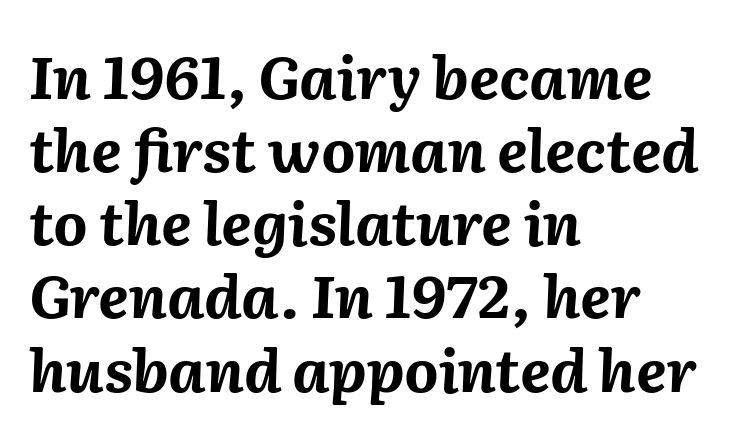
Slanted lettering throughout. If you drew a ruler down the left edge, every line would touch it. Plain, unruled lines of type. Proportional: the letters do not fall into vertical columns. The characters look thick and weighty, a clear bold.
